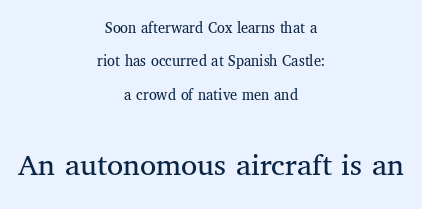
The image shows 33 px regular-weight serif type, upright; set centered, loose line spacing (2.09x), normal letter spacing, not underlined; the second (bottom) block is 2.06x larger; medium stroke contrast and a medium x-height.
